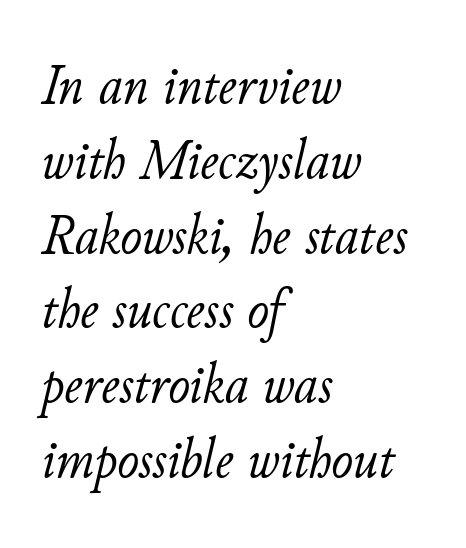
Think of a printed novel: that variable character pitch is what you see here. Caption: face not bold, strokes unweighted. A normal amount of white space separates one row of letters from the next. Caption: standard tracking, unaltered.
